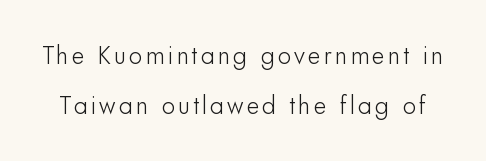
{"italic": "no", "underline": "no", "line_spacing": "loose", "line_spacing_ratio": 2.0, "glyph_px": 25}
